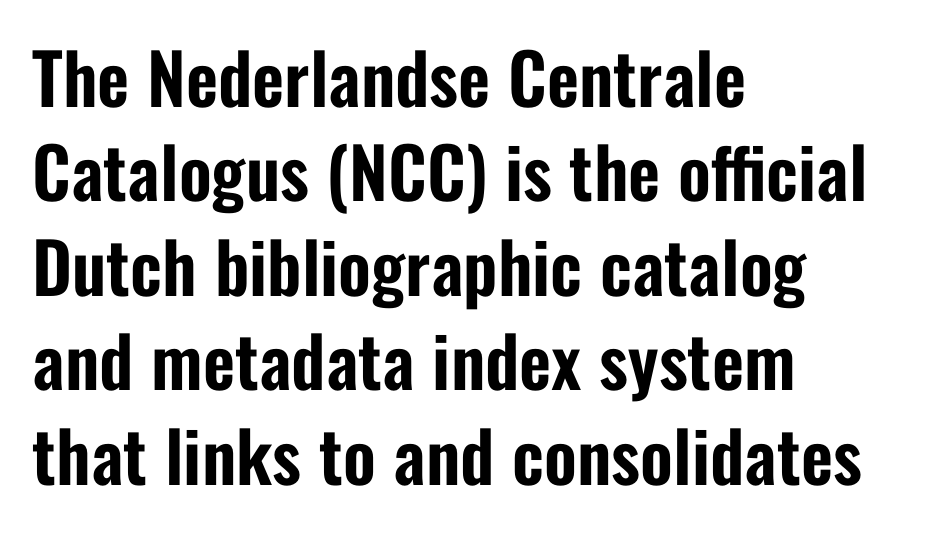
Quick note: underline off. The ragged edge is on the right, which tells us the setting is flush left. Line spacing here is normal. This is the regular roman posture of the typeface.
